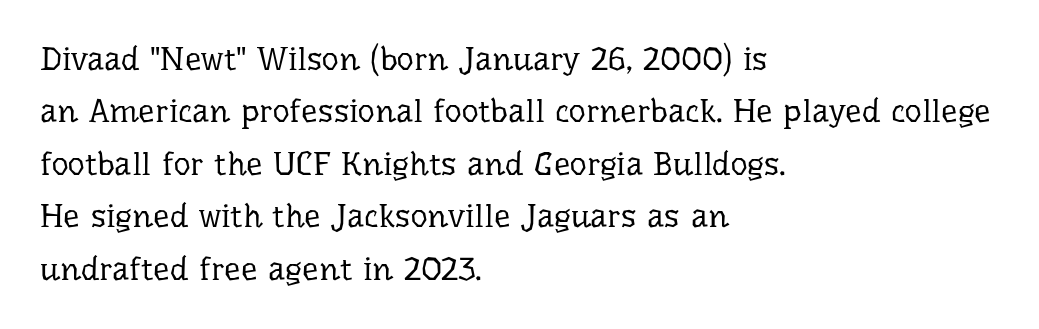
Q: Is the text bold? A: No.
Q: Is the text italic (slanted)? A: No, it is upright.
Q: Is the typeface a serif or a sans-serif typeface? A: Serif.
Q: Is the text underlined? A: No.
Q: How is the paragraph aligned? A: Left-aligned.
Q: Is the spacing between letters normal or unusually wide? A: Normal.
Q: Is the spacing between lines tight, normal or loose? A: Normal.
Q: Width (condensed, normal, or wide)? A: Normal.
Q: Stroke contrast? A: Low.
Q: x-height? A: Medium.
Q: Monospaced? A: No.
